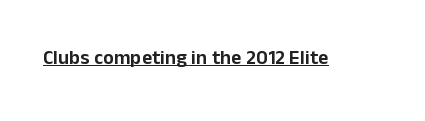
Q: Is the text italic (slanted)? A: No, it is upright.
Q: Is the text underlined? A: Yes.
Q: Is the spacing between letters normal or unusually wide? A: Normal.
